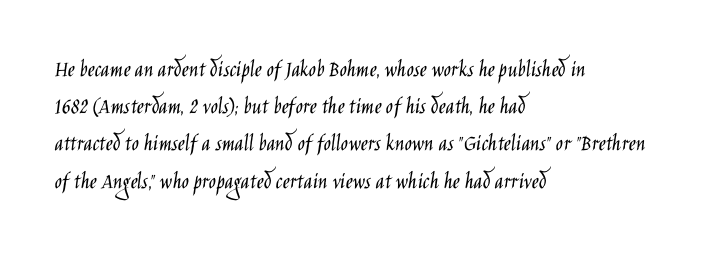
This sample uses plain, unmodified letter spacing. Has an underline been added? It has not. The designer left line spacing at the default. The cut favours lightness, reaching ordinary text weight at its darkest. Layout note: lines flush left.
